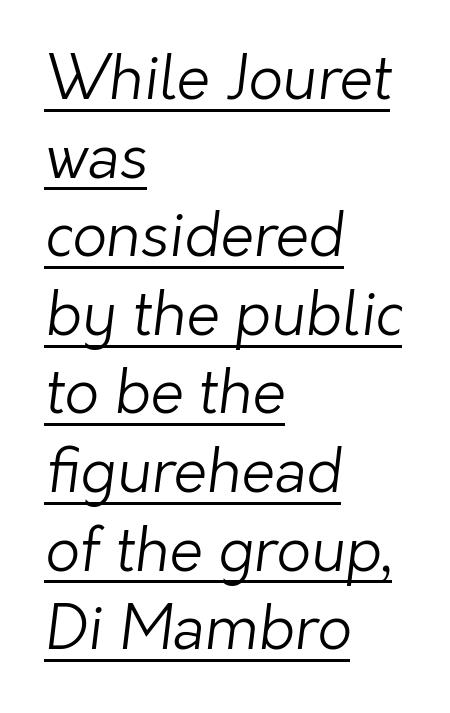
You can see a thin bar hugging the bottom of the glyphs. Baseline-to-baseline distance is the conventional proportion of letter height. All the whitespace from short lines collects on the right. The rendering keeps characters at their native spacing.
